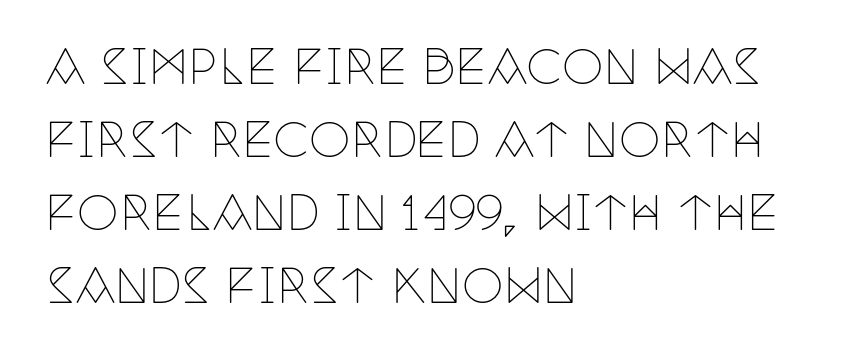
The image shows 47 px thin, condensed serif type, upright; set left-aligned, normal line spacing (1.55x), normal letter spacing, not underlined; low stroke contrast and a large x-height.
